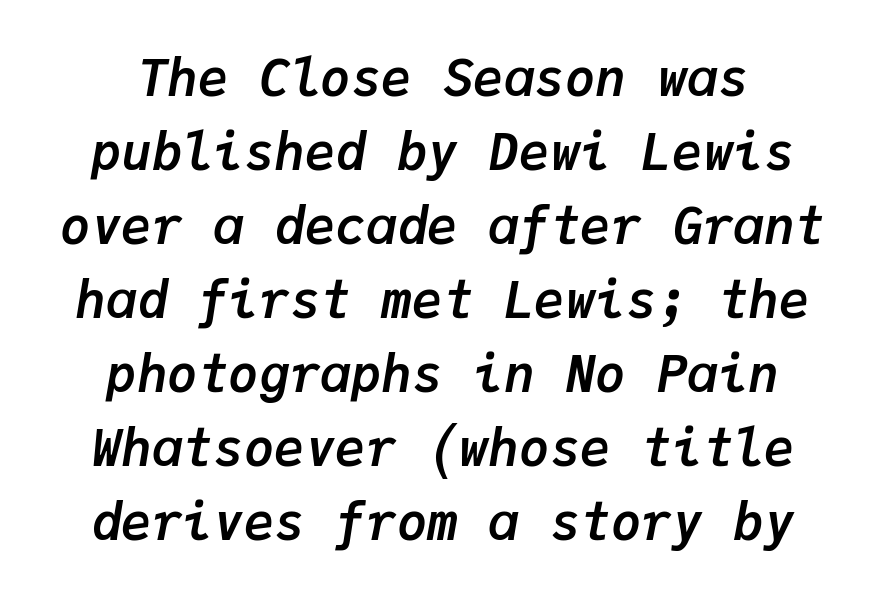
Characters follow at the spacing the type designer built in. Think of a typewriter: that constant character pitch is what you see here. The glyphs are unaccompanied by any horizontal stroke below them. The typesetting leans heavy: a genuine bold. The designer left line spacing at the default.
